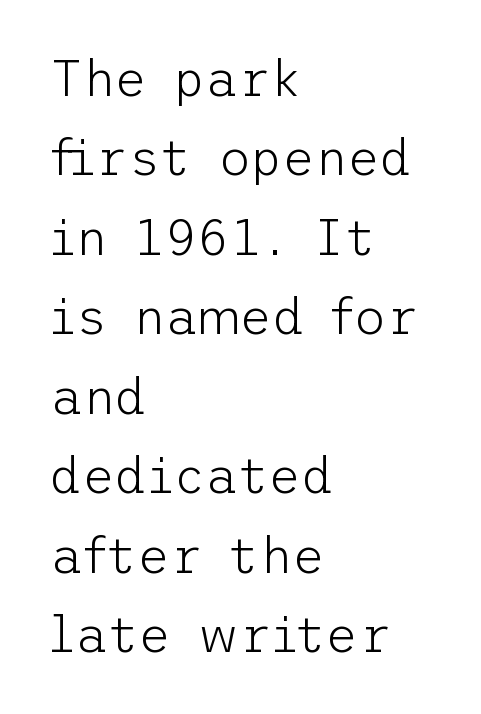
{"serif": "no", "italic": "no", "bold": "no", "weight": "light", "width": "normal", "stroke_contrast": "low", "x_height": "medium", "underline": "no", "align": "left", "line_spacing": "normal", "line_spacing_ratio": 1.59, "letter_spacing": "normal", "letter_spacing_em": 0.0, "glyph_px": 50}
